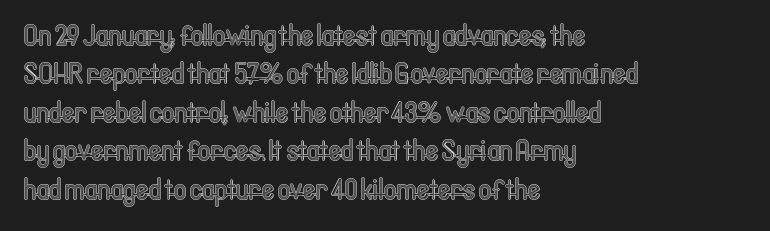
The image shows 30 px condensed type, upright; set left-aligned, normal line spacing (1.28x), normal letter spacing, not underlined; a medium x-height.
